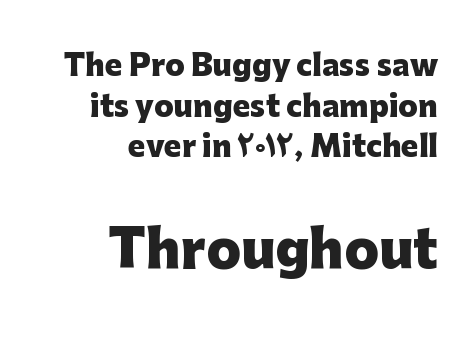
{"serif": "no", "italic": "no", "bold": "yes", "weight": "heavy", "width": "normal", "stroke_contrast": "low", "x_height": "medium", "monospaced": "no", "underline": "no", "align": "right", "line_spacing": "normal", "line_spacing_ratio": 1.4, "letter_spacing": "normal", "letter_spacing_em": 0.0, "larger_block": "second", "size_ratio": 1.76, "glyph_px": 51}
